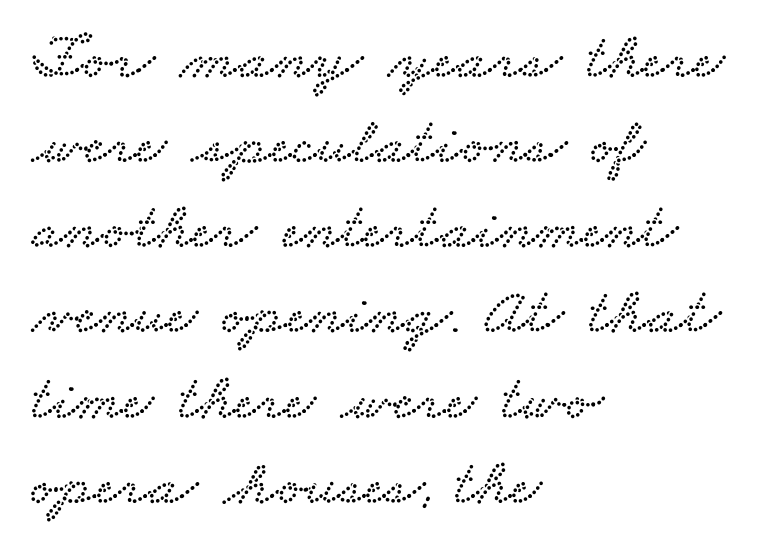
The image shows 65 px wide serif type; set left-aligned, normal line spacing (1.31x), normal letter spacing, not underlined; low stroke contrast and a small x-height.
